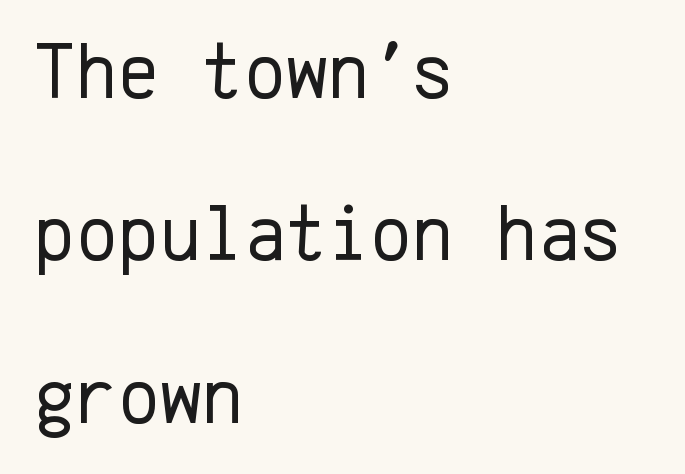
Q: Is the text bold? A: No.
Q: Is the text italic (slanted)? A: No, it is upright.
Q: Is the typeface a serif or a sans-serif typeface? A: Sans-serif.
Q: Is the text underlined? A: No.
Q: How is the paragraph aligned? A: Left-aligned.
Q: Is the spacing between letters normal or unusually wide? A: Normal.
Q: Is the spacing between lines tight, normal or loose? A: Loose.
Q: Width (condensed, normal, or wide)? A: Normal.
Q: Stroke contrast? A: Low.
Q: x-height? A: Medium.
Q: Monospaced? A: Yes.
